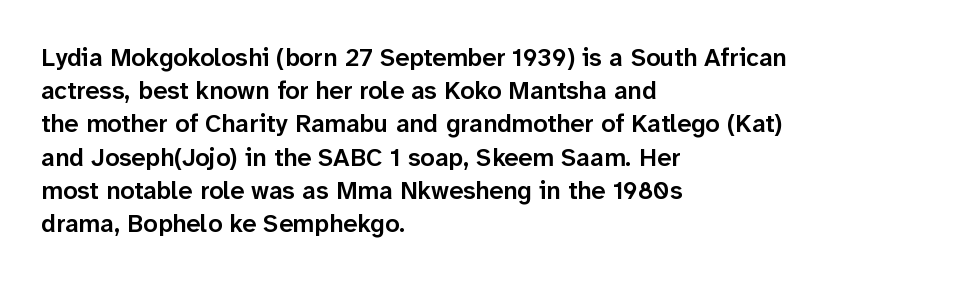
Q: Is the text bold? A: Semi-bold.
Q: Is the text italic (slanted)? A: No, it is upright.
Q: Is the text underlined? A: No.
Q: How is the paragraph aligned? A: Left-aligned.
Q: Is the spacing between letters normal or unusually wide? A: Normal.
Q: Is the spacing between lines tight, normal or loose? A: Normal.
